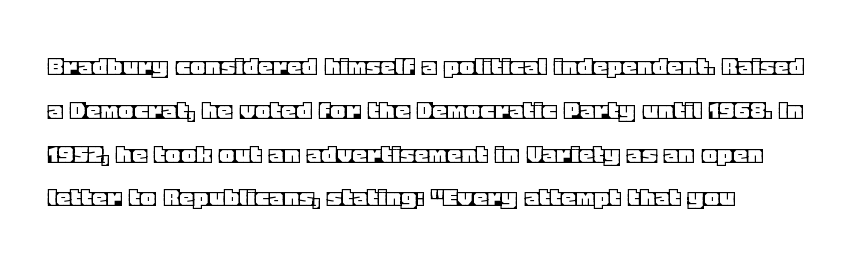
{"italic": "no", "width": "normal", "x_height": "large", "monospaced": "no", "underline": "no", "line_spacing": "normal", "line_spacing_ratio": 1.51, "letter_spacing": "normal", "letter_spacing_em": 0.0, "glyph_px": 29}
